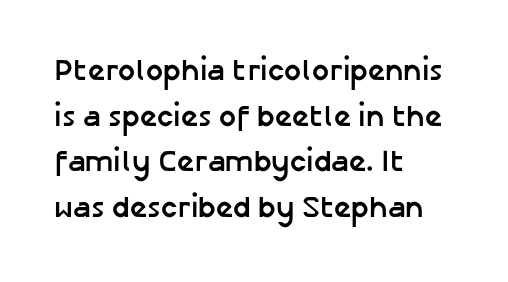
The letters are bold, with thick, heavy strokes. Nope, not italic — everything's standing straight. Left-aligned paragraph, ragged on the right. The font family rendered here belongs to the sans-serif group.
